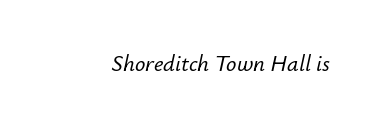
{"italic": "yes", "lean": "right", "slant_degrees": 12, "underline": "no", "letter_spacing": "normal", "letter_spacing_em": 0.0, "glyph_px": 23}
